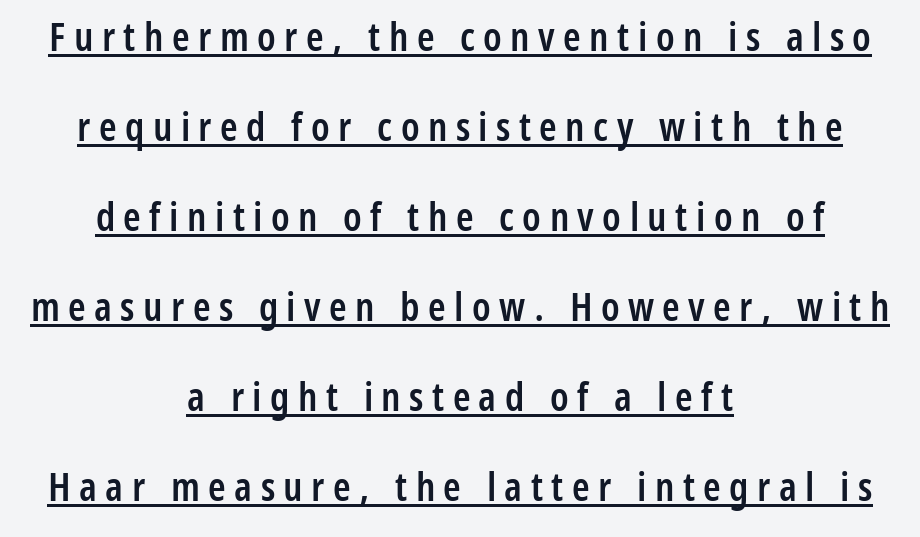
Q: Is the text bold? A: Semi-bold.
Q: Is the text italic (slanted)? A: No, it is upright.
Q: Is the typeface a serif or a sans-serif typeface? A: Sans-serif.
Q: Is the text underlined? A: Yes.
Q: How is the paragraph aligned? A: Centered.
Q: Is the spacing between letters normal or unusually wide? A: Unusually wide.
Q: Is the spacing between lines tight, normal or loose? A: Loose.
Q: Width (condensed, normal, or wide)? A: Condensed.
Q: Stroke contrast? A: Low.
Q: x-height? A: Medium.
Q: Monospaced? A: No.
